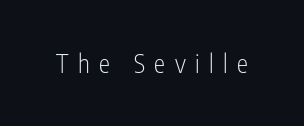
The image shows 25 px text type, upright; set unusually wide letter spacing (+0.38 em), not underlined.
